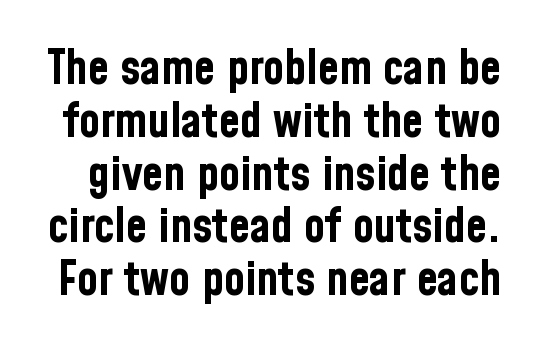
{"serif": "no", "italic": "no", "bold": "yes", "weight": "bold", "width": "condensed", "stroke_contrast": "low", "x_height": "medium", "monospaced": "no", "underline": "no", "line_spacing": "tight", "line_spacing_ratio": 1.1, "letter_spacing": "normal", "letter_spacing_em": 0.0, "glyph_px": 48}
